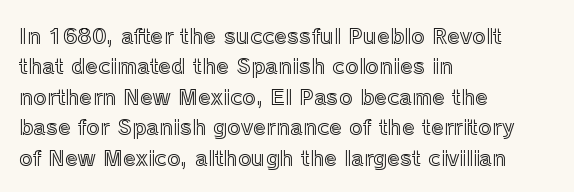
The image shows 21 px text type, upright; set left-aligned, normal line spacing (1.45x), normal letter spacing, not underlined.
